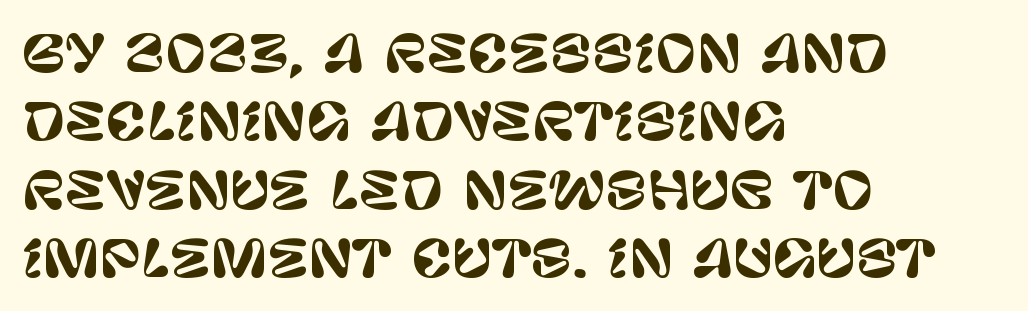
No word sits above an underline. Spacing verdict: proportional, widths tailored to each character. Evenly set lines give the paragraph a standard silhouette. The passage is arranged the way most books set body copy — flush left. These lines are composed in type without serifs.
